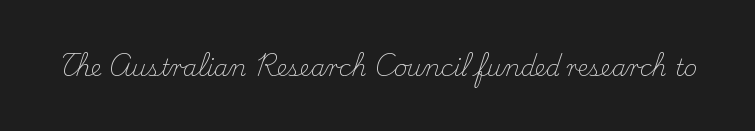
The image shows 23 px text type; set normal letter spacing, not underlined.
